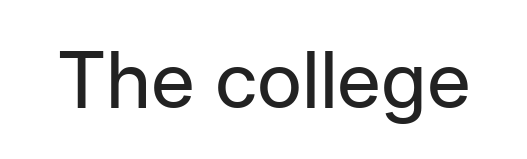
Characters follow at the spacing the type designer built in. The letters look calm and open, with moderate or lighter stems. Look at the bottom of the vertical strokes: they stop flat, with no serifs. Ordinary non-slanted type is in use. A typesetter would call this proportional, since set widths differ per character. Honestly, there is no underline to notice here at all.
